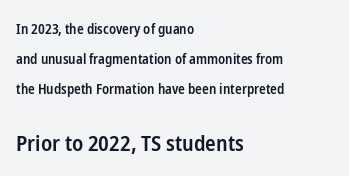
{"italic": "no", "bold": "semi", "underline": "no", "align": "left", "line_spacing": "loose", "line_spacing_ratio": 2.13, "letter_spacing": "normal", "letter_spacing_em": 0.0, "larger_block": "second", "size_ratio": 1.57, "glyph_px": 22}
